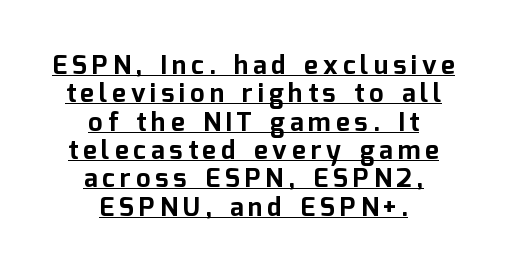
Students, observe the line beneath the letters — that is underlining. Interline gaps are noticeably narrow in this sample. The compositor balanced each line on the midline. As a designer I'd log this as weight 700, bold. The lettering stays uniformly vertical, giving the passage a roman look.
